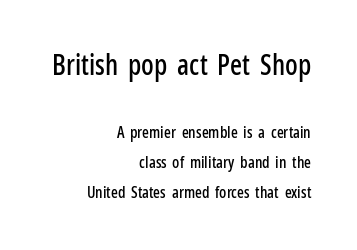
Q: Is the text italic (slanted)? A: No, it is upright.
Q: Is the typeface a serif or a sans-serif typeface? A: Sans-serif.
Q: Is the text underlined? A: No.
Q: How is the paragraph aligned? A: Right-aligned.
Q: Is the spacing between letters normal or unusually wide? A: Normal.
Q: Which block of text is set in a larger size, the first (top) or the second (bottom)? A: The first (top) one.
Q: Width (condensed, normal, or wide)? A: Condensed.
Q: Stroke contrast? A: Low.
Q: x-height? A: Medium.
Q: Monospaced? A: No.
